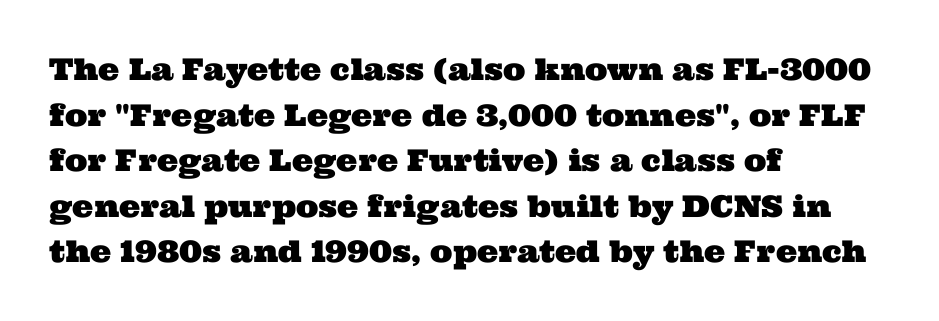
Q: Is the typeface a serif or a sans-serif typeface? A: Serif.
Q: Is the text underlined? A: No.
Q: How is the paragraph aligned? A: Left-aligned.
Q: Is the spacing between letters normal or unusually wide? A: Normal.
Q: Is the spacing between lines tight, normal or loose? A: Normal.
Q: Width (condensed, normal, or wide)? A: Wide.
Q: Stroke contrast? A: Medium.
Q: x-height? A: Medium.
Q: Monospaced? A: No.
